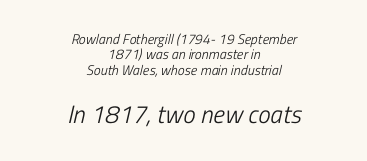
No extra ink here — the face is not bold. Italic: yes, the glyphs are oblique. Descenders hang freely into open space. Whoever set this made the second block the dominant, larger element. A typesetter would call this leading minimal, almost set solid.
